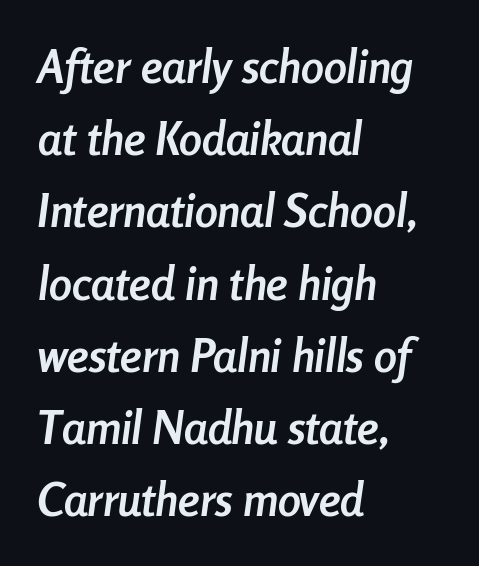
Q: Is the text bold? A: Yes.
Q: Is the text italic (slanted)? A: Yes, it leans right by about 8 degrees.
Q: Is the text underlined? A: No.
Q: How is the paragraph aligned? A: Left-aligned.
Q: Is the spacing between letters normal or unusually wide? A: Normal.
Q: Is the spacing between lines tight, normal or loose? A: Normal.
Q: Width (condensed, normal, or wide)? A: Condensed.
Q: Stroke contrast? A: Low.
Q: x-height? A: Medium.
Q: Monospaced? A: No.
